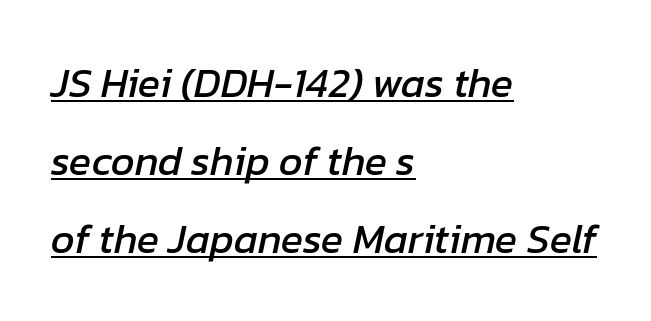
Q: Is the text italic (slanted)? A: Yes, it leans right by about 12 degrees.
Q: Is the text underlined? A: Yes.
Q: How is the paragraph aligned? A: Left-aligned.
Q: Is the spacing between letters normal or unusually wide? A: Normal.
Q: Is the spacing between lines tight, normal or loose? A: Loose.
Q: Width (condensed, normal, or wide)? A: Normal.
Q: Stroke contrast? A: Low.
Q: x-height? A: Medium.
Q: Monospaced? A: No.
